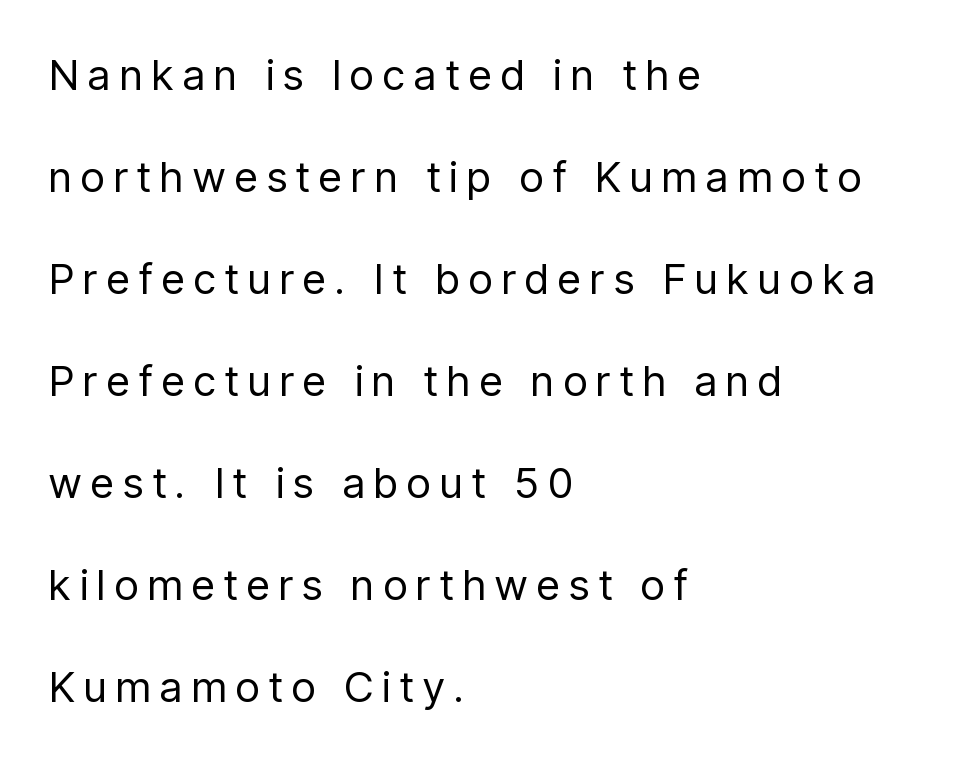
{"serif": "no", "italic": "no", "bold": "no", "weight": "regular", "width": "condensed", "stroke_contrast": "low", "x_height": "medium", "monospaced": "no", "underline": "no", "align": "left", "line_spacing": "loose", "line_spacing_ratio": 2.43, "letter_spacing": "wide", "letter_spacing_em": 0.23, "glyph_px": 42}
